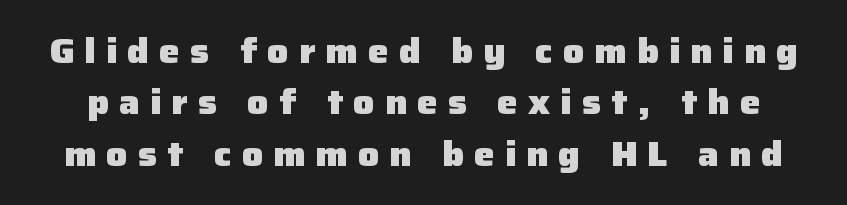
Q: Is the text bold? A: Yes.
Q: Is the text italic (slanted)? A: No, it is upright.
Q: Is the typeface a serif or a sans-serif typeface? A: Sans-serif.
Q: Is the text underlined? A: No.
Q: Is the spacing between letters normal or unusually wide? A: Unusually wide.
Q: Is the spacing between lines tight, normal or loose? A: Normal.
Q: Width (condensed, normal, or wide)? A: Normal.
Q: Stroke contrast? A: Low.
Q: x-height? A: Medium.
Q: Monospaced? A: No.
